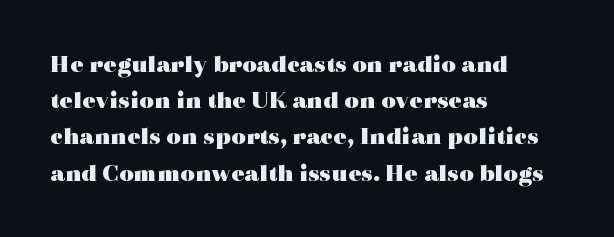
Typesetter's note: full bold, strokes at maximum text heaviness. Rendered with straight, roman letterforms. The line-height multiplier appears to be the usual default. Words appear dense and cohesive because spacing is normal. A student would call this left alignment; a typographer would say flush left, rag right. The baseline area is clear.
